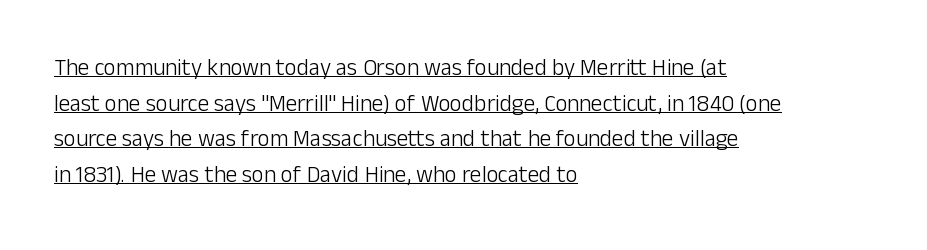
The words here are underlined. The font's upright variant was chosen for this text. The rendering uses a moderate line-height, typical for paragraphs. The letters sit at their default tracking, neither squeezed nor spread. Bold? No — there's no thickening of the strokes. One-word summary of the alignment: left.
